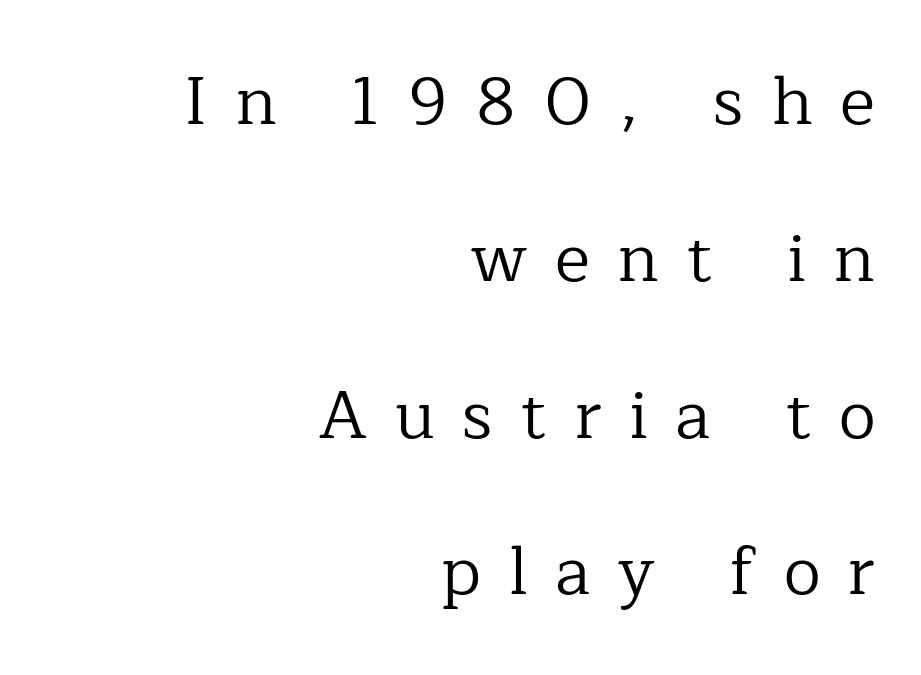
The image shows 67 px regular-weight serif type, upright; set right-aligned, loose line spacing (2.34x), unusually wide letter spacing (+0.41 em), not underlined; low stroke contrast and a medium x-height.
